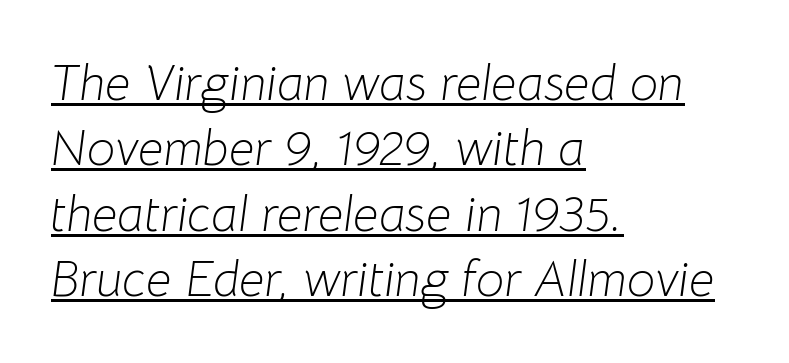
The image shows 50 px light type, italic (leaning right); set left-aligned, normal line spacing (1.31x), normal letter spacing, underlined; low stroke contrast and a medium x-height.
